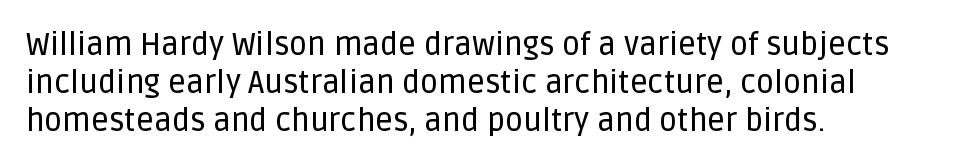
Designer's note — italics off, roman on. Character widths vary here, with narrow letters taking less room than wide ones. The type family on display is of the sans-serif kind. Here the glyphs are tracked normally, forming tight word shapes. Decoration check: the copy has no underline.
